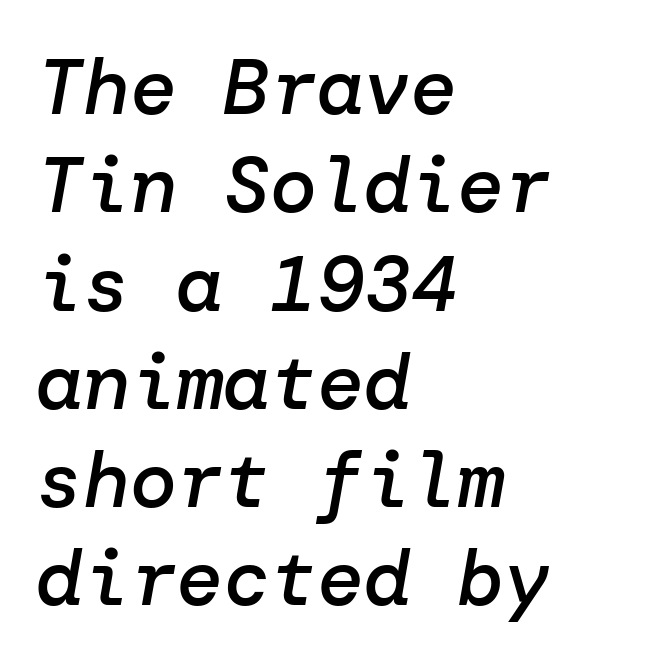
Q: Is the text bold? A: Semi-bold.
Q: Is the text italic (slanted)? A: Yes, it leans right by about 10 degrees.
Q: Is the text underlined? A: No.
Q: How is the paragraph aligned? A: Left-aligned.
Q: Is the spacing between letters normal or unusually wide? A: Normal.
Q: Is the spacing between lines tight, normal or loose? A: Normal.
Q: Width (condensed, normal, or wide)? A: Normal.
Q: Stroke contrast? A: Low.
Q: x-height? A: Medium.
